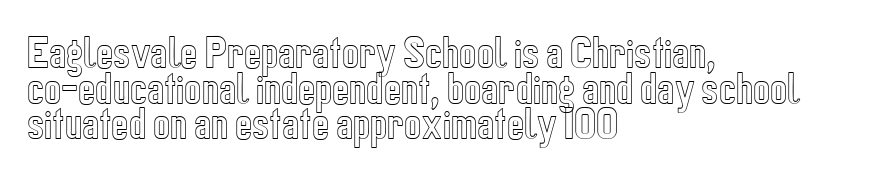
The lettering holds an erect, upright posture throughout. Do the characters align in a grid? No, the font is proportional. Compared with typical paragraphs, the rows here are closer together. Reading down the block, your eye returns to a fixed left position each line. This sample uses plain, unmodified letter spacing. The foot of each line stays bare and open.
